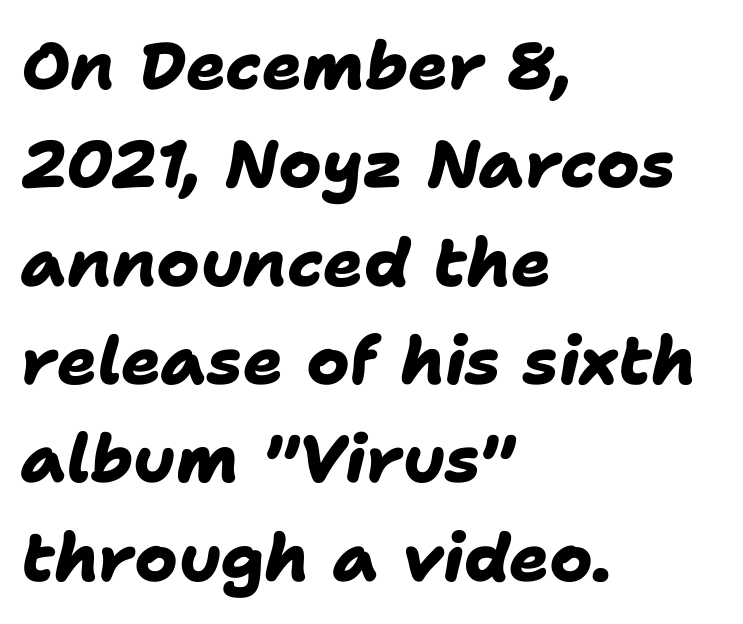
{"serif": "no", "bold": "yes", "weight": "heavy", "width": "normal", "stroke_contrast": "low", "x_height": "medium", "monospaced": "no", "underline": "no", "align": "left", "line_spacing": "normal", "line_spacing_ratio": 1.49, "letter_spacing": "normal", "letter_spacing_em": 0.0, "glyph_px": 66}
